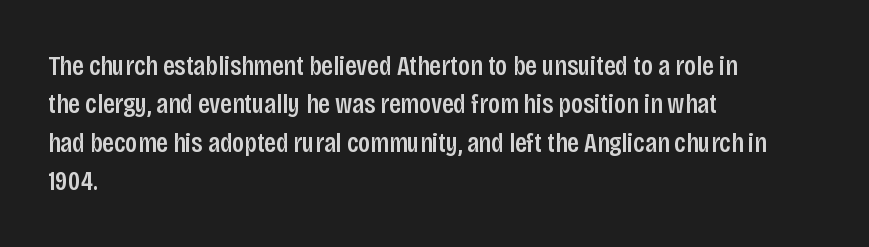
{"serif": "no", "italic": "no", "width": "condensed", "stroke_contrast": "low", "x_height": "large", "monospaced": "no", "underline": "no", "align": "left", "line_spacing": "normal", "line_spacing_ratio": 1.37, "letter_spacing": "normal", "letter_spacing_em": 0.0, "glyph_px": 28}
